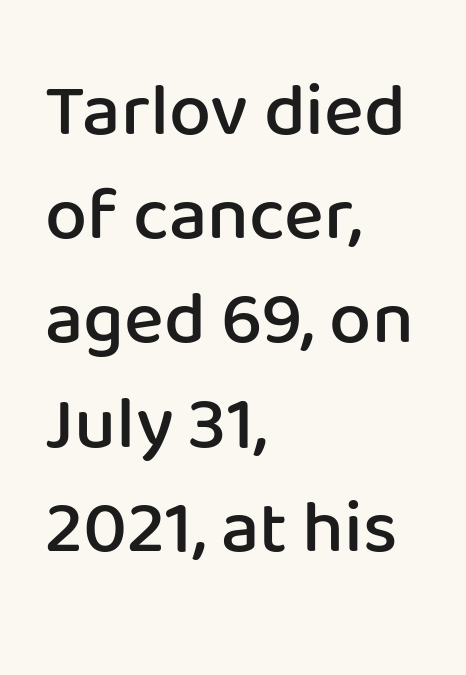
The image shows 75 px semibold sans-serif type, upright; set left-aligned, normal line spacing (1.39x), normal letter spacing, not underlined; low stroke contrast and a medium x-height.
